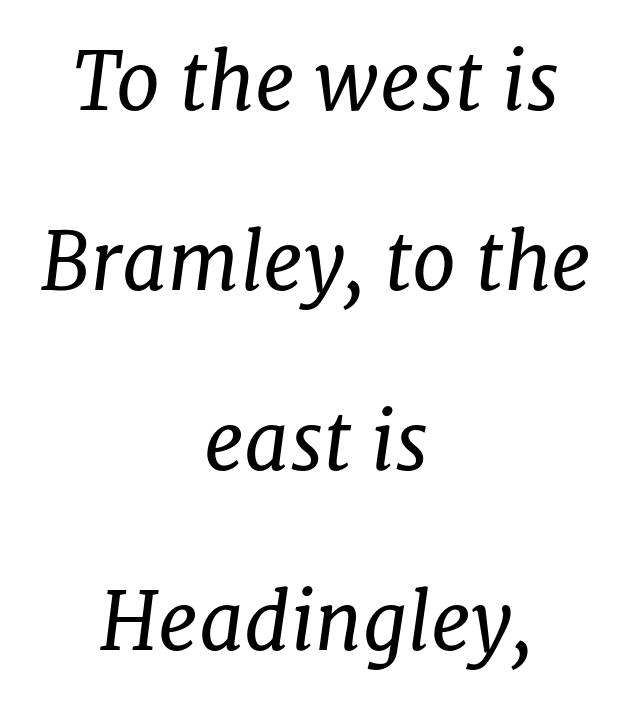
Serif or sans? Serif — the stroke terminals have little feet. Just letters on the line, the space beneath them empty. Notice how the passage keeps no hard edge, just a central spine. Caption: standard tracking, unaltered. Note the varied advance widths — an 'i' is clearly narrower than an 'm'. Interline gaps are noticeably wide in this sample.
